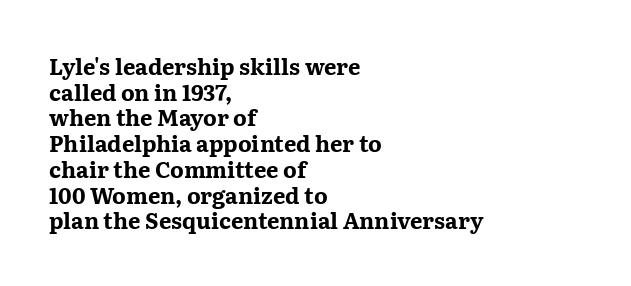
{"italic": "no", "bold": "yes", "underline": "no", "align": "left", "line_spacing_ratio": 1.17, "letter_spacing": "normal", "letter_spacing_em": 0.0, "glyph_px": 22}
